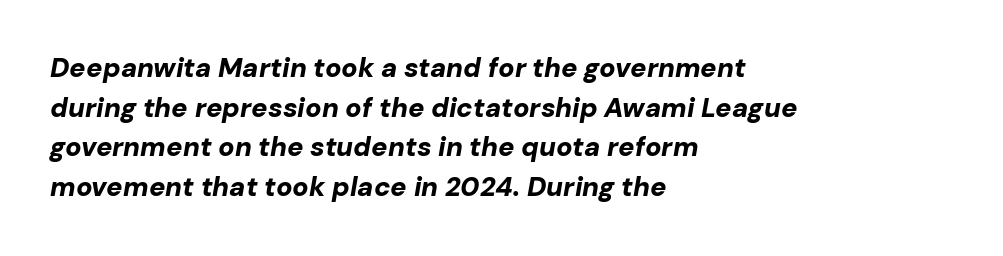
Line starts are locked; line ends wander. It's the slanting kind of type. The string is rendered with underlining switched off. How heavy is the stroke? Heavy — this is a bold. The lines sit at an ordinary, default distance from one another.
